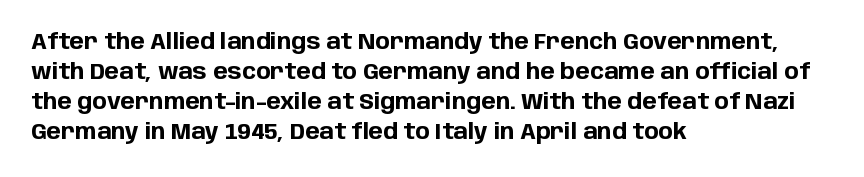
The image shows 22 px bold type, upright; set left-aligned, normal line spacing (1.37x), normal letter spacing, not underlined.
